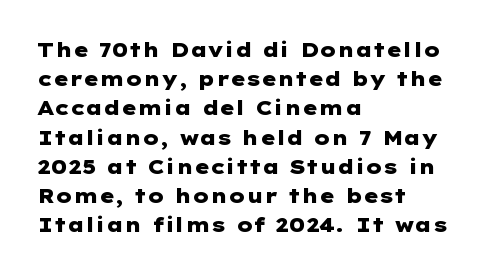
The image shows 20 px bold type, upright; set left-aligned, normal line spacing (1.46x), normal letter spacing, not underlined.
